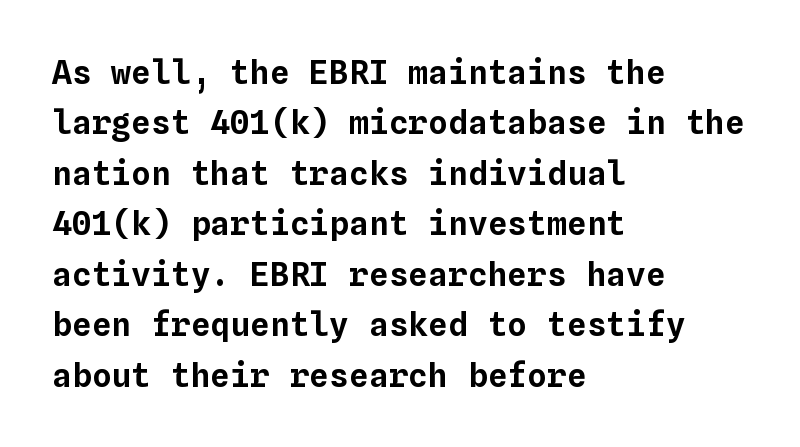
{"italic": "no", "width": "normal", "stroke_contrast": "low", "x_height": "medium", "monospaced": "yes", "underline": "no", "align": "left", "line_spacing": "normal", "line_spacing_ratio": 1.53, "letter_spacing": "normal", "letter_spacing_em": 0.0, "glyph_px": 33}
